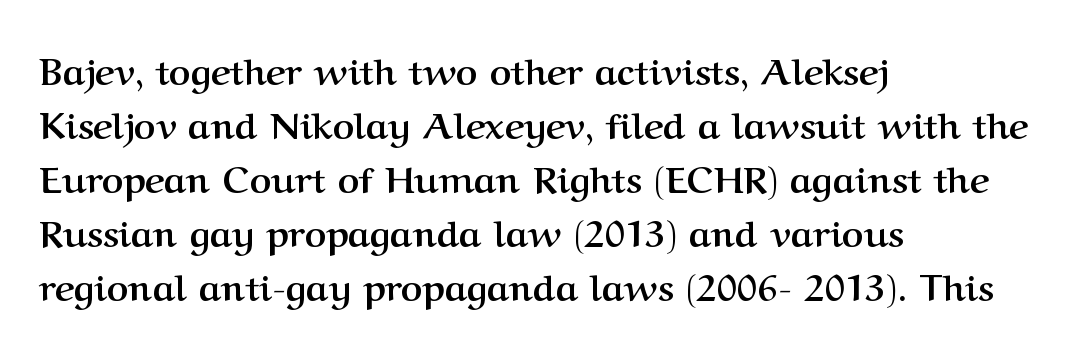
The image shows 37 px semibold serif type, upright; set left-aligned, normal line spacing (1.46x), normal letter spacing, not underlined; medium stroke contrast and a medium x-height.
